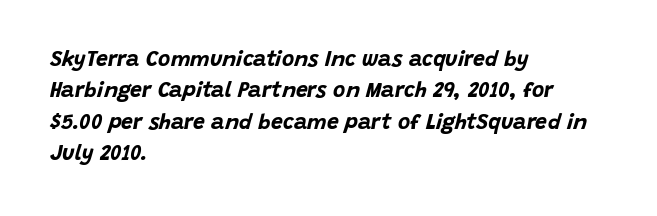
Words float on clear page, feet unadorned. When letters slant like this, we call the style italic. In CSS terms this would be text-align: left. Whoever set this chose a conventional vertical rhythm. I'd describe the lettering as bold — thick and assertive. Short note: letters normally spaced.
